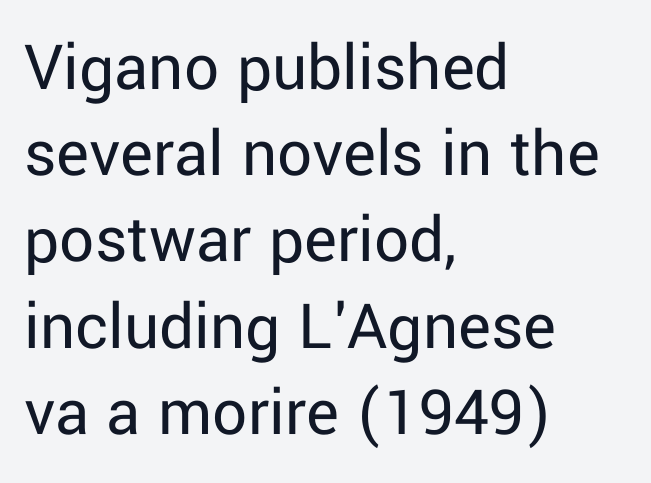
{"serif": "no", "italic": "no", "bold": "no", "weight": "regular", "width": "normal", "stroke_contrast": "low", "x_height": "medium", "monospaced": "no", "underline": "no", "align": "left", "line_spacing": "normal", "line_spacing_ratio": 1.25, "letter_spacing": "normal", "letter_spacing_em": 0.0, "glyph_px": 69}
